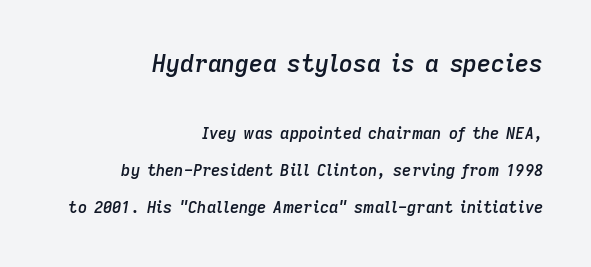
Q: Is the text bold? A: Semi-bold.
Q: Is the text italic (slanted)? A: Yes, it leans right by about 9 degrees.
Q: Is the text underlined? A: No.
Q: How is the paragraph aligned? A: Right-aligned.
Q: Is the spacing between letters normal or unusually wide? A: Normal.
Q: Is the spacing between lines tight, normal or loose? A: Loose.
Q: Which block of text is set in a larger size, the first (top) or the second (bottom)? A: The first (top) one.
